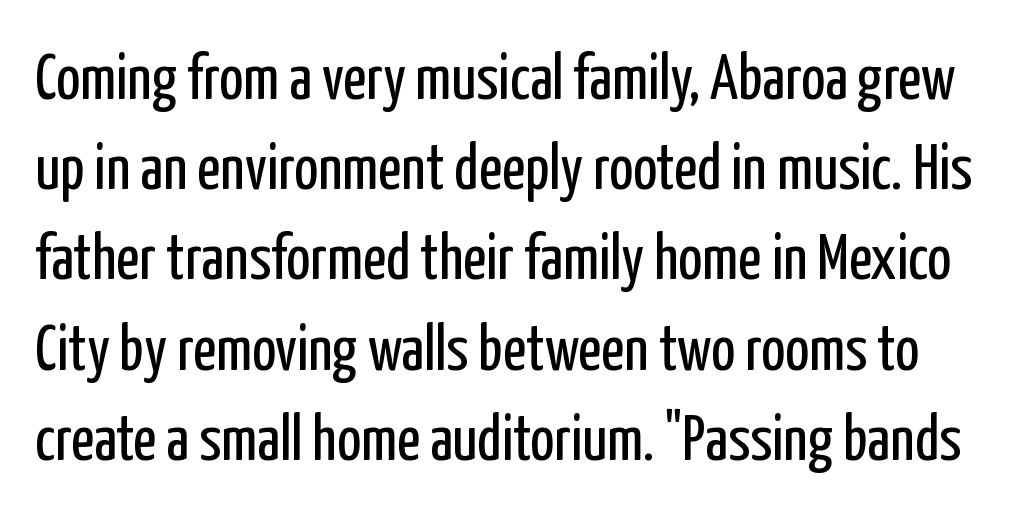
Q: Is the text bold? A: No.
Q: Is the text italic (slanted)? A: No, it is upright.
Q: Is the typeface a serif or a sans-serif typeface? A: Sans-serif.
Q: Is the text underlined? A: No.
Q: Is the spacing between letters normal or unusually wide? A: Normal.
Q: Is the spacing between lines tight, normal or loose? A: Normal.
Q: Width (condensed, normal, or wide)? A: Condensed.
Q: Stroke contrast? A: Low.
Q: x-height? A: Medium.
Q: Monospaced? A: No.
